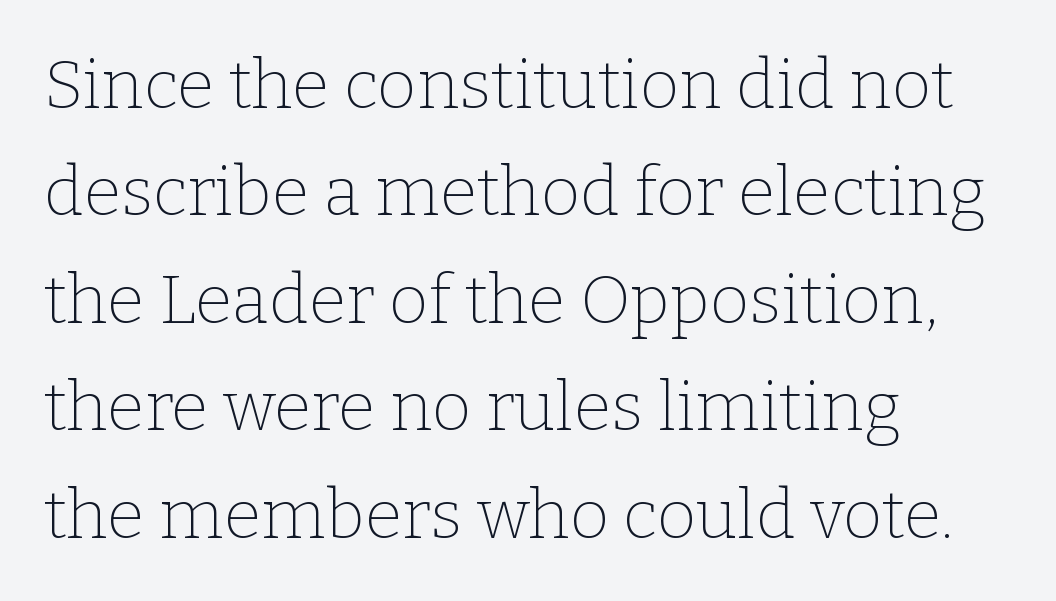
{"serif": "yes", "italic": "no", "bold": "no", "weight": "thin", "width": "normal", "stroke_contrast": "low", "x_height": "medium", "monospaced": "no", "underline": "no", "align": "left", "line_spacing": "normal", "line_spacing_ratio": 1.58, "letter_spacing": "normal", "letter_spacing_em": 0.0, "glyph_px": 68}
